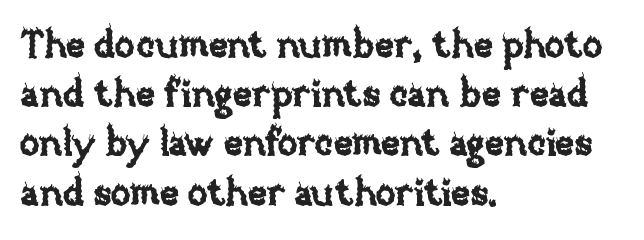
Q: Is the text italic (slanted)? A: No, it is upright.
Q: Is the text underlined? A: No.
Q: How is the paragraph aligned? A: Left-aligned.
Q: Is the spacing between letters normal or unusually wide? A: Normal.
Q: Is the spacing between lines tight, normal or loose? A: Normal.
Q: Width (condensed, normal, or wide)? A: Normal.
Q: Stroke contrast? A: Low.
Q: x-height? A: Large.
Q: Monospaced? A: No.
